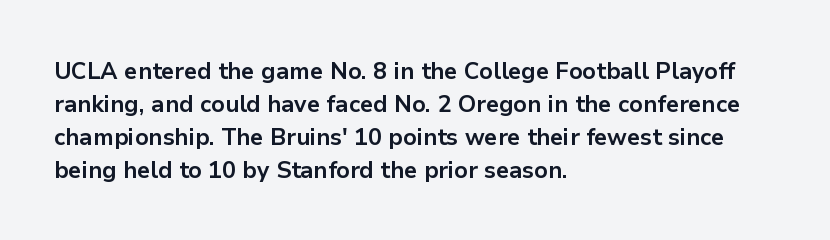
{"italic": "no", "bold": "yes", "underline": "no", "align": "left", "line_spacing": "normal", "line_spacing_ratio": 1.44, "letter_spacing": "normal", "letter_spacing_em": 0.0, "glyph_px": 23}
